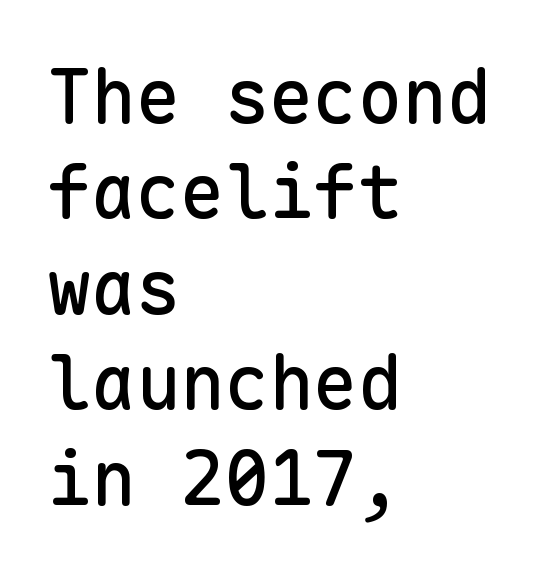
Spacing verdict: monospaced, one width for all characters. The rendering keeps characters at their native spacing. Font category for this specimen: sans-serif. Is there any slant? The stems are plumb. A bare baseline throughout the passage. The rag falls on the right side of this text block.
